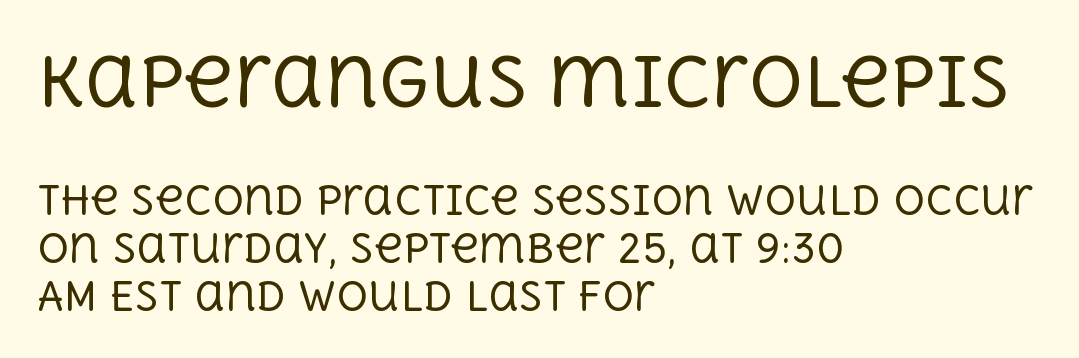
Q: Is the text bold? A: No.
Q: Is the text italic (slanted)? A: No, it is upright.
Q: Is the typeface a serif or a sans-serif typeface? A: Serif.
Q: Is the text underlined? A: No.
Q: How is the paragraph aligned? A: Left-aligned.
Q: Is the spacing between letters normal or unusually wide? A: Normal.
Q: Which block of text is set in a larger size, the first (top) or the second (bottom)? A: The first (top) one.
Q: Width (condensed, normal, or wide)? A: Normal.
Q: x-height? A: Large.
Q: Monospaced? A: No.
